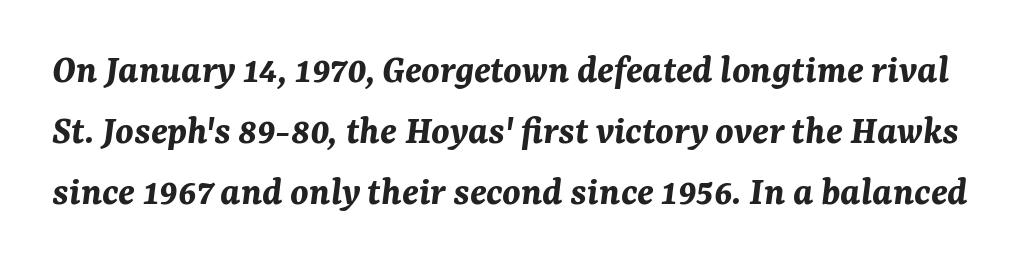
The image shows 41 px bold type, italic (leaning right); set normal line spacing (1.49x), normal letter spacing, not underlined; medium stroke contrast and a medium x-height.
